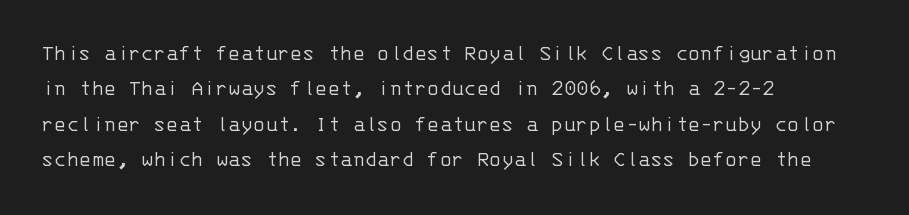
The face looks like a standard text weight, possibly lighter. Vertical strokes here are truly vertical. These lines keep a tight, regular rhythm from letter to letter. Leading matches the norm, producing a regular column. Left-aligned paragraph, ragged on the right. The space directly below the letters is spotless.
